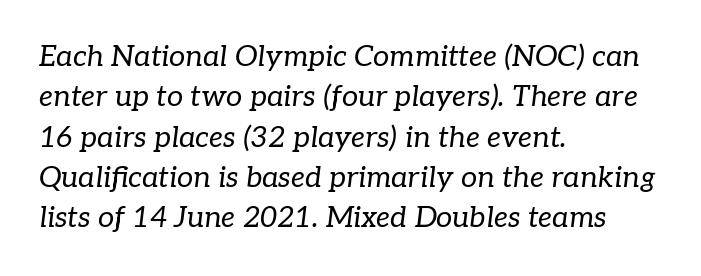
Nothing heavy about these letters — not bold at all. Baseline-to-baseline distance is the conventional proportion of letter height. Check where the strokes stop: tiny serifs finish them off. This sample uses an oblique cut, with every glyph tilted off the vertical. Descenders are the only things crossing below the line.
